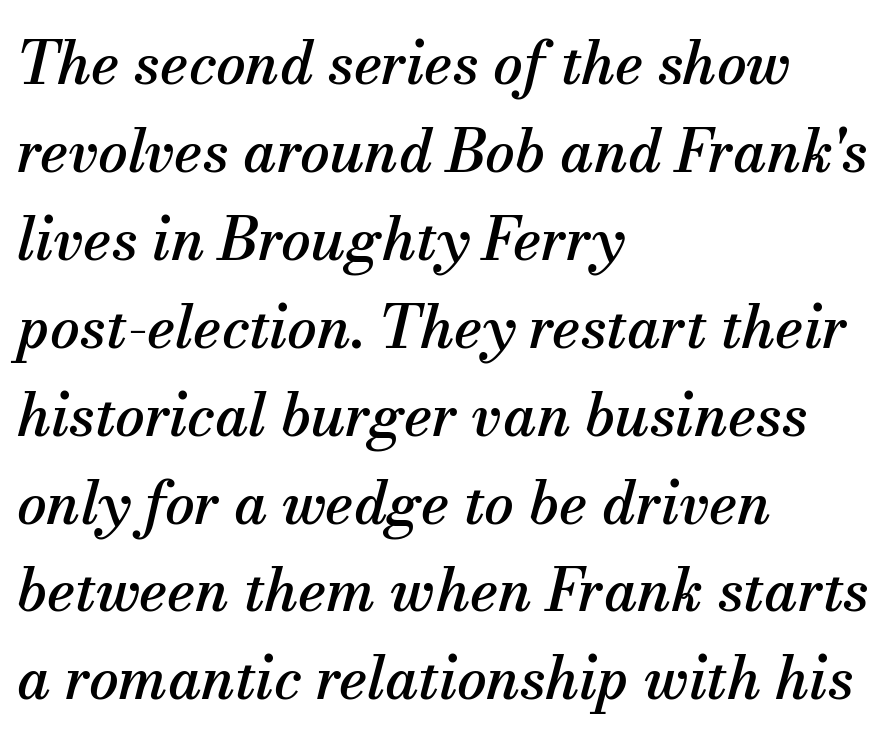
The image shows 59 px serif type, italic (leaning right); set left-aligned, normal line spacing (1.49x), normal letter spacing, not underlined; medium stroke contrast and a small x-height.
